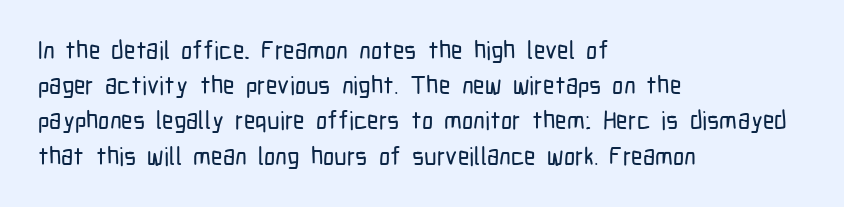
The image shows 25 px text type, upright; set left-aligned, normal line spacing (1.41x), normal letter spacing, not underlined.
